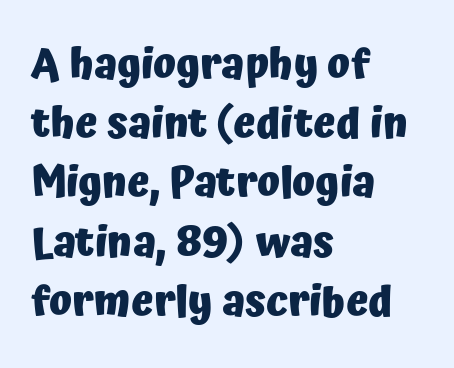
The image shows 42 px heavy sans-serif type, upright; set left-aligned, normal line spacing (1.41x), normal letter spacing, not underlined; low stroke contrast and a medium x-height.
